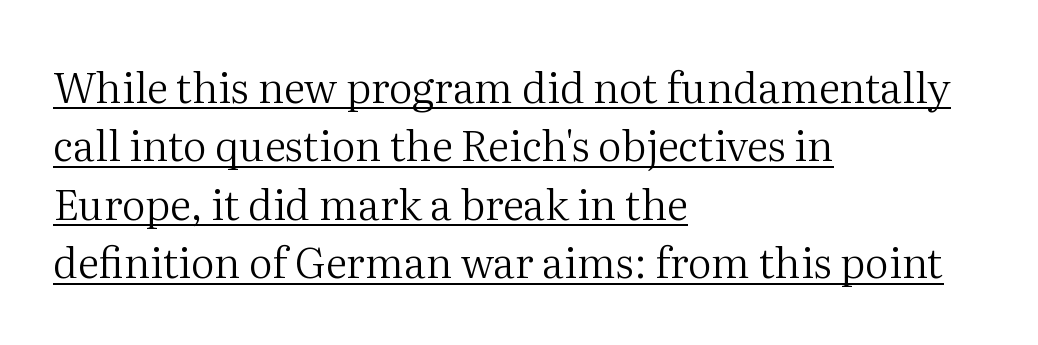
{"serif": "yes", "italic": "no", "bold": "no", "weight": "regular", "width": "normal", "stroke_contrast": "medium", "x_height": "medium", "monospaced": "no", "underline": "yes", "align": "left", "line_spacing": "normal", "line_spacing_ratio": 1.39, "letter_spacing": "normal", "letter_spacing_em": 0.0, "glyph_px": 42}
